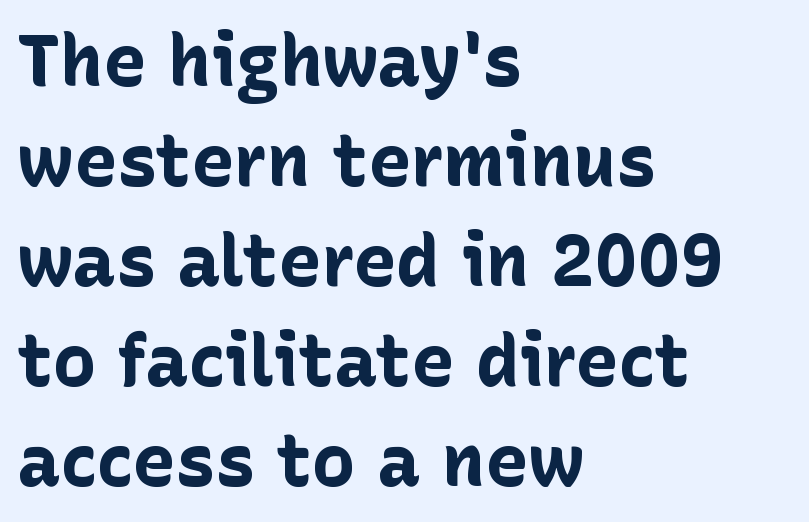
{"serif": "no", "italic": "no", "bold": "yes", "weight": "bold", "width": "normal", "stroke_contrast": "low", "x_height": "medium", "monospaced": "no", "underline": "no", "align": "left", "line_spacing": "normal", "line_spacing_ratio": 1.39, "letter_spacing": "normal", "letter_spacing_em": 0.0, "glyph_px": 72}
